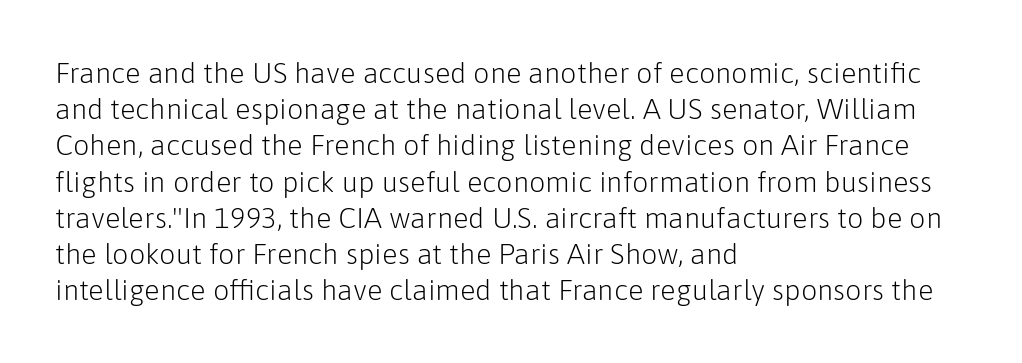
The image shows 29 px light sans-serif type, upright; set left-aligned, normal line spacing (1.25x), normal letter spacing, not underlined; low stroke contrast and a medium x-height.
